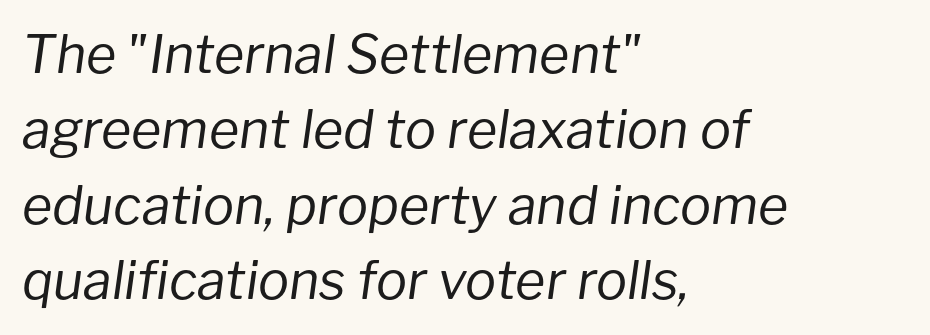
The image shows 52 px regular-weight type, italic (leaning right); set left-aligned, normal line spacing (1.45x), normal letter spacing, not underlined; low stroke contrast and a medium x-height.
